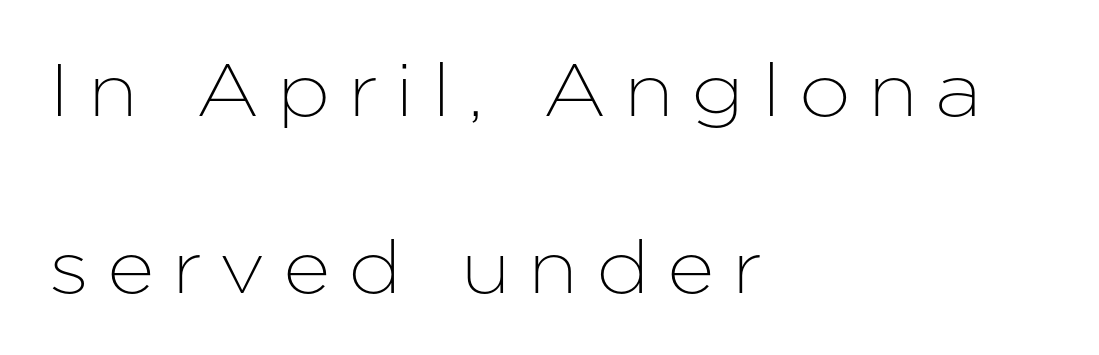
{"serif": "no", "italic": "no", "width": "normal", "stroke_contrast": "low", "x_height": "medium", "monospaced": "no", "underline": "no", "align": "left", "line_spacing": "loose", "line_spacing_ratio": 2.39, "letter_spacing": "wide", "letter_spacing_em": 0.24, "glyph_px": 74}
